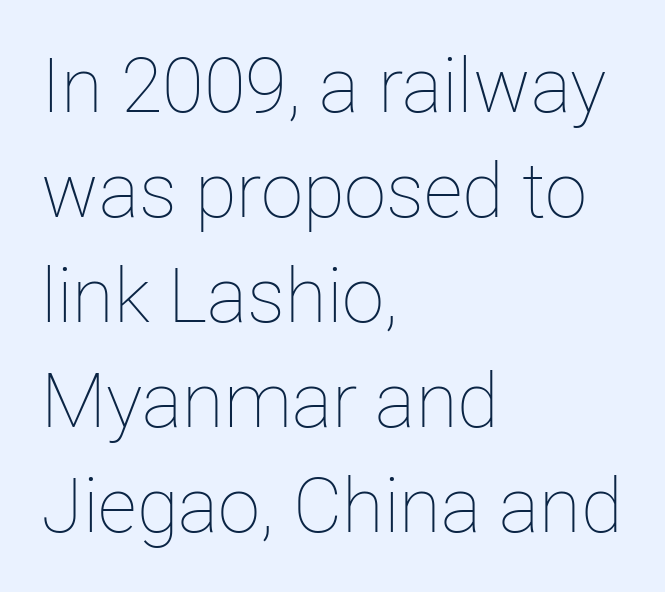
The passage shown is not bold in any degree. Line spacing here is normal. The strip under each line holds only bare page. Looks like regular typesetting: each glyph gets only the width it needs. There is no visible air inserted between adjacent glyphs. This rendering uses left alignment, leaving the right contour irregular.
